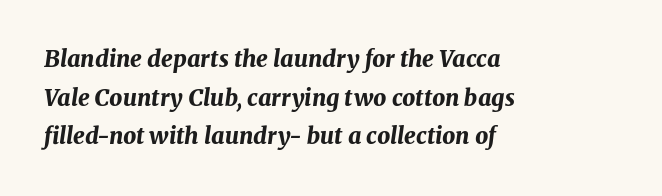
Q: Is the text bold? A: Yes.
Q: Is the text italic (slanted)? A: Yes, it leans right by about 8 degrees.
Q: Is the text underlined? A: No.
Q: How is the paragraph aligned? A: Left-aligned.
Q: Is the spacing between letters normal or unusually wide? A: Normal.
Q: Is the spacing between lines tight, normal or loose? A: Normal.
